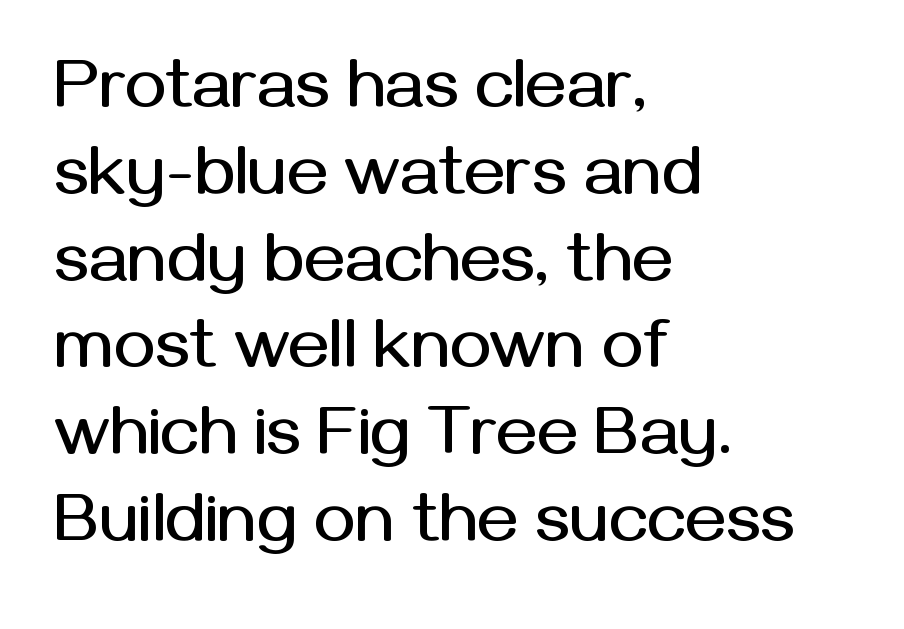
The line texture is even and compact thanks to regular tracking. This rendering employs a face without finishing strokes, i.e., a sans-serif. Underline: absent. Posture: upright roman.
